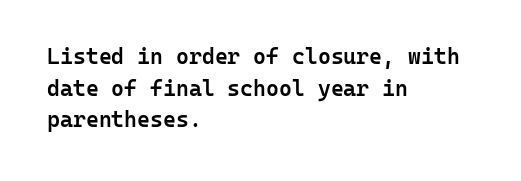
Q: Is the text bold? A: Semi-bold.
Q: Is the text italic (slanted)? A: No, it is upright.
Q: Is the text underlined? A: No.
Q: How is the paragraph aligned? A: Left-aligned.
Q: Is the spacing between letters normal or unusually wide? A: Normal.
Q: Is the spacing between lines tight, normal or loose? A: Normal.
